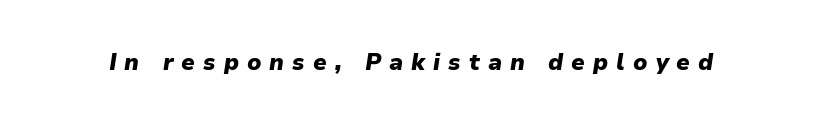
{"italic": "yes", "lean": "right", "slant_degrees": 9, "bold": "yes", "underline": "no", "letter_spacing": "wide", "letter_spacing_em": 0.35, "glyph_px": 23}
